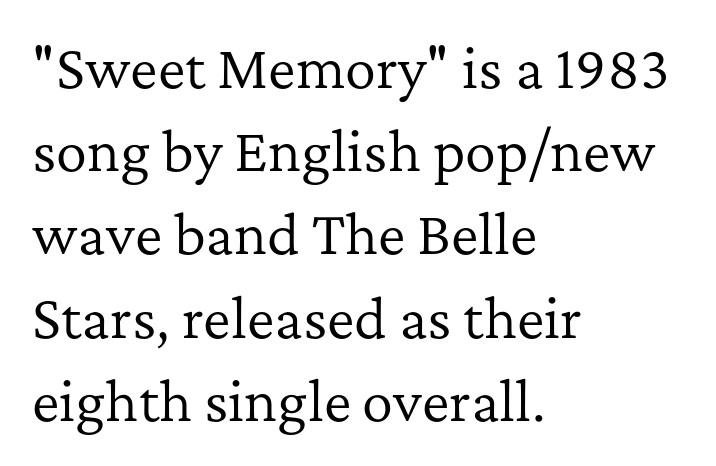
{"serif": "yes", "italic": "no", "bold": "no", "weight": "regular", "width": "normal", "stroke_contrast": "low", "x_height": "medium", "monospaced": "no", "underline": "no", "align": "left", "line_spacing": "normal", "line_spacing_ratio": 1.6, "letter_spacing": "normal", "letter_spacing_em": 0.0, "glyph_px": 52}
